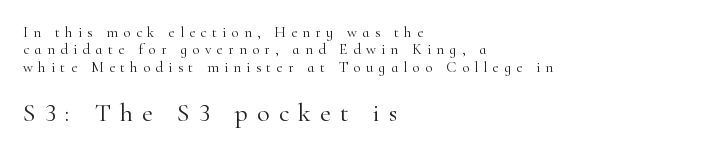
{"italic": "no", "bold": "no", "underline": "no", "align": "left", "line_spacing_ratio": 1.16, "letter_spacing": "wide", "letter_spacing_em": 0.35, "larger_block": "second", "size_ratio": 1.73, "glyph_px": 26}
